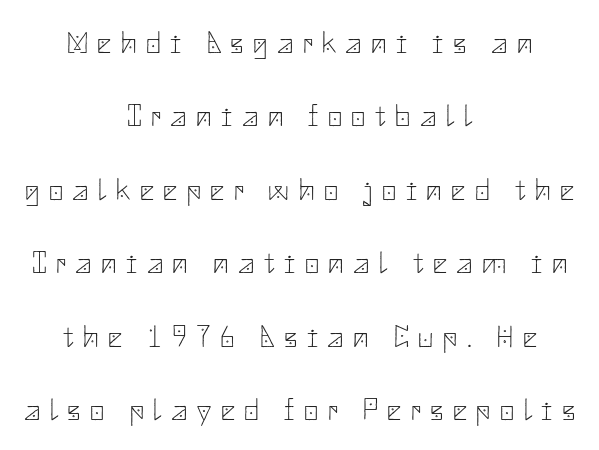
The image shows 31 px thin sans-serif type, upright; set centered, loose line spacing (2.37x), unusually wide letter spacing (+0.31 em), not underlined; low stroke contrast and a small x-height.
